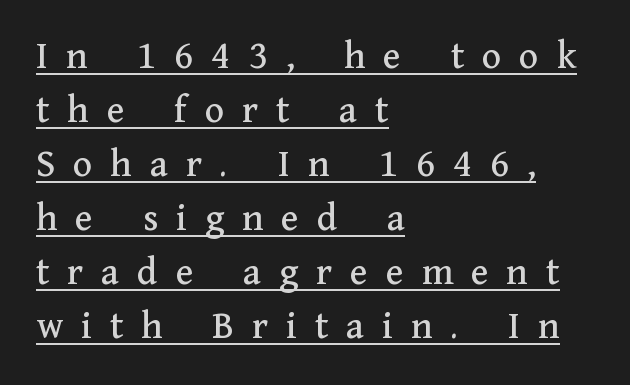
The image shows 40 px serif type, upright; set left-aligned, normal line spacing (1.35x), unusually wide letter spacing (+0.45 em), underlined; medium stroke contrast and a medium x-height.
